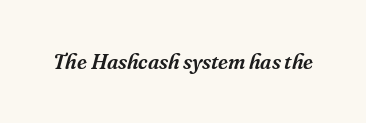
Rule under the text: the space is simply empty. There is no visible air inserted between adjacent glyphs. Quick note: italic.
